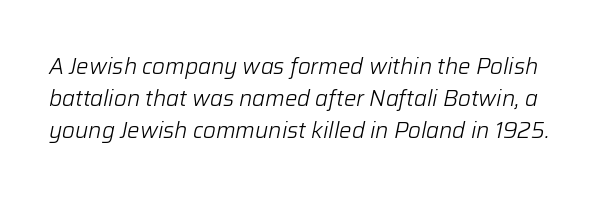
{"italic": "yes", "lean": "right", "slant_degrees": 12, "bold": "no", "underline": "no", "line_spacing": "normal", "line_spacing_ratio": 1.45, "letter_spacing": "normal", "letter_spacing_em": 0.0, "glyph_px": 22}
